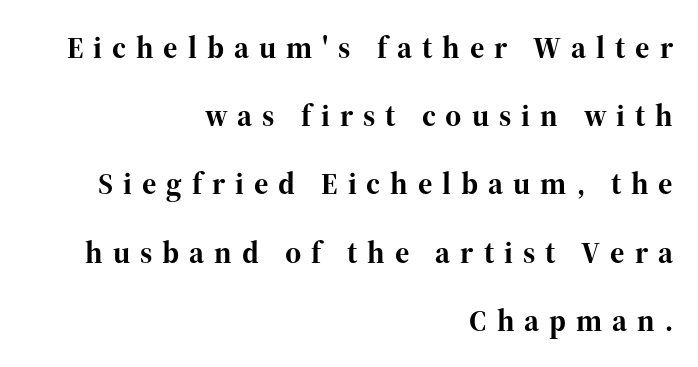
{"serif": "yes", "italic": "no", "bold": "yes", "weight": "bold", "width": "normal", "stroke_contrast": "high", "x_height": "medium", "monospaced": "no", "underline": "no", "align": "right", "line_spacing": "loose", "line_spacing_ratio": 2.2, "letter_spacing": "wide", "letter_spacing_em": 0.32, "glyph_px": 31}
